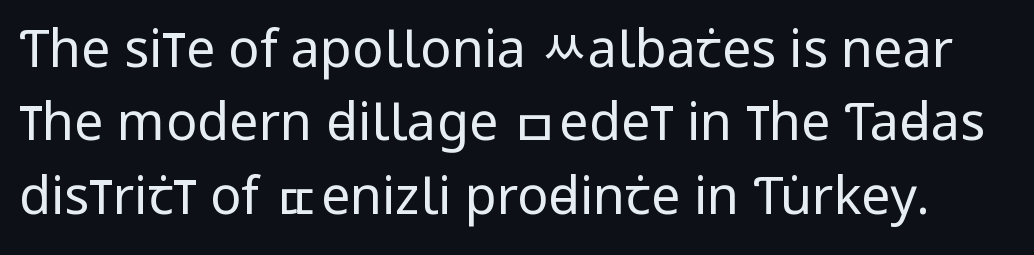
{"serif": "no", "italic": "no", "bold": "no", "weight": "regular", "width": "condensed", "stroke_contrast": "low", "x_height": "large", "monospaced": "no", "underline": "no", "line_spacing": "normal", "line_spacing_ratio": 1.41, "letter_spacing": "normal", "letter_spacing_em": 0.0, "glyph_px": 52}
